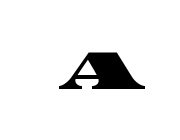
Is this a sans? No — the strokes have serifs. Letters rest on an invisible, unmarked baseline. Here the designer chose a conventional face with non-uniform glyph widths.
